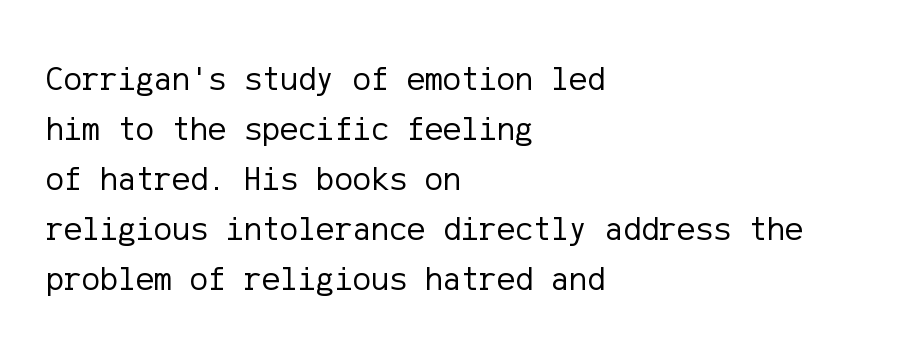
{"serif": "no", "italic": "no", "bold": "no", "weight": "regular", "width": "normal", "stroke_contrast": "low", "x_height": "medium", "underline": "no", "align": "left", "line_spacing": "normal", "line_spacing_ratio": 1.47, "letter_spacing": "normal", "letter_spacing_em": 0.0, "glyph_px": 34}
